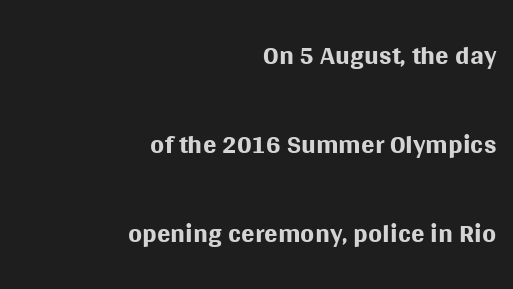
{"serif": "no", "italic": "no", "bold": "no", "weight": "regular", "width": "normal", "stroke_contrast": "medium", "x_height": "large", "monospaced": "no", "underline": "no", "align": "right", "line_spacing": "loose", "line_spacing_ratio": 2.23, "letter_spacing": "normal", "letter_spacing_em": 0.0, "glyph_px": 40}
